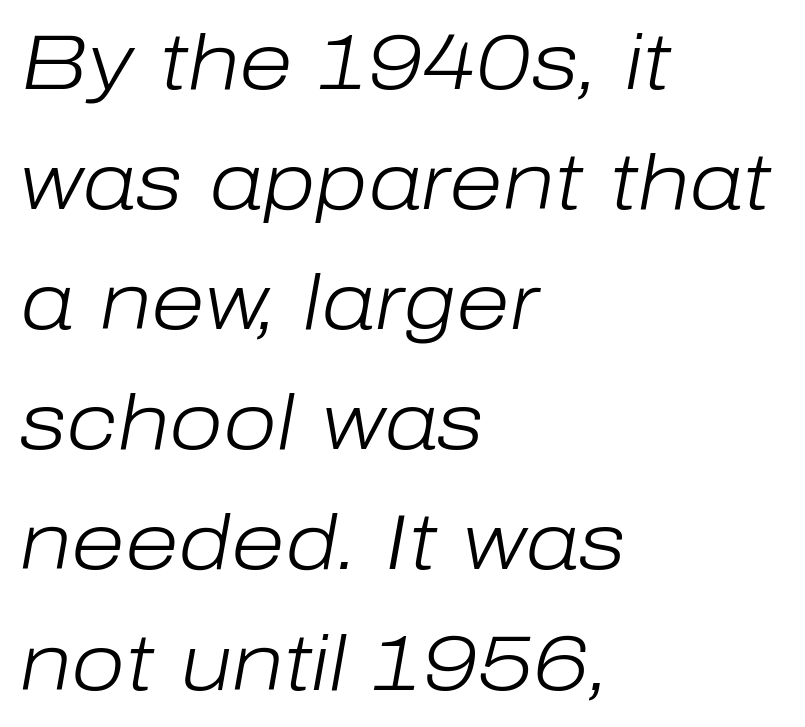
Q: Is the text bold? A: No.
Q: Is the text italic (slanted)? A: Yes, it leans right by about 10 degrees.
Q: Is the text underlined? A: No.
Q: How is the paragraph aligned? A: Left-aligned.
Q: Is the spacing between letters normal or unusually wide? A: Normal.
Q: Is the spacing between lines tight, normal or loose? A: Normal.
Q: Width (condensed, normal, or wide)? A: Normal.
Q: Stroke contrast? A: Low.
Q: x-height? A: Medium.
Q: Monospaced? A: No.
